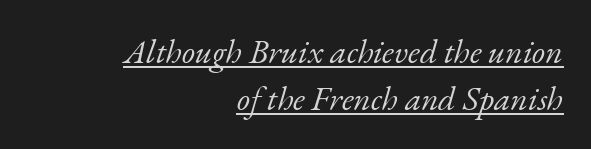
Descenders here cross a horizontal rule under the line. I'd call this a serif setting — the letters wear small feet. The passage shown is typed in a proportional face where columns would drift. The paragraph has a hard right edge and a soft left edge. The rows are spaced the way most documents space them.
